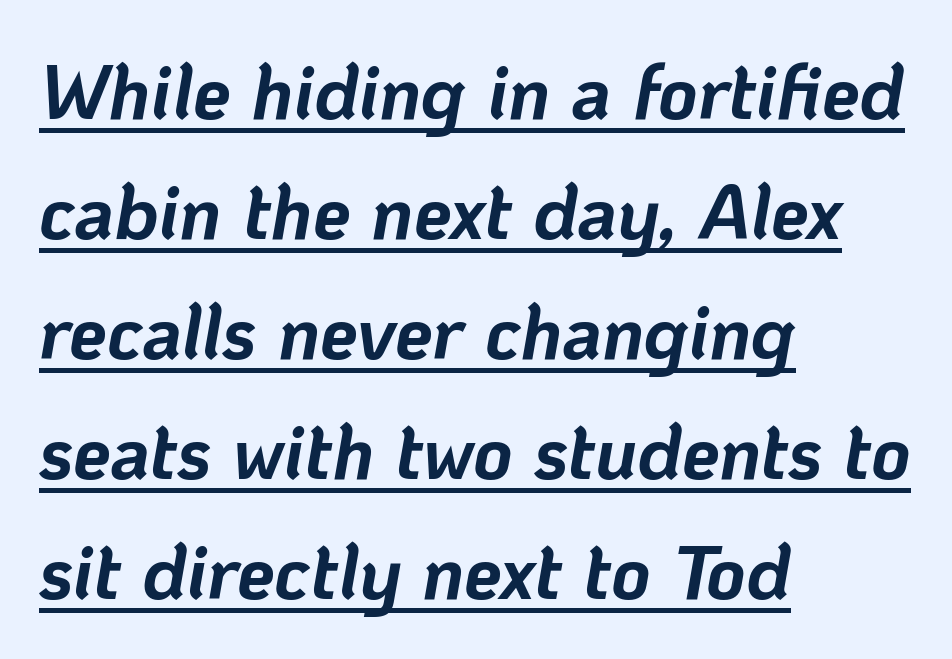
{"italic": "yes", "lean": "right", "slant_degrees": 10, "bold": "yes", "weight": "bold", "width": "normal", "stroke_contrast": "low", "x_height": "medium", "monospaced": "no", "underline": "yes", "align": "left", "line_spacing": "normal", "line_spacing_ratio": 1.58, "letter_spacing": "normal", "letter_spacing_em": 0.0, "glyph_px": 76}
